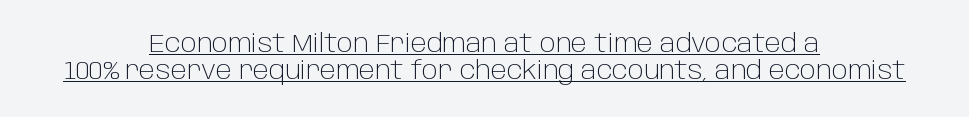
Standard letterfit; no display-style spreading of the glyphs. Notice how descenders almost collide with the ascenders below — that's tight leading. The type sits square on the baseline with zero lean. A typographer would call this underscored text. Teacher's note: observe the equal gaps on both sides — that is centered alignment. The weight would be labelled regular, book, light, or lighter still.
